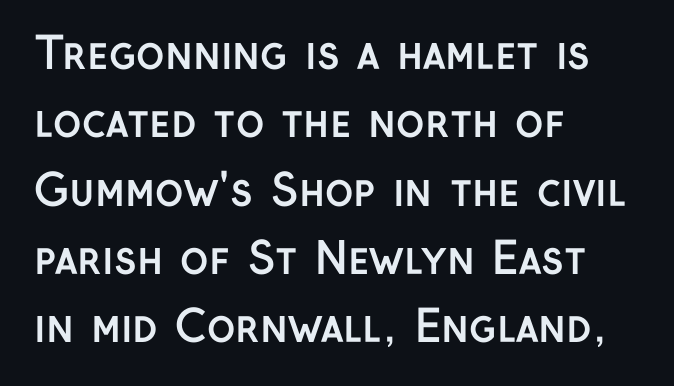
{"serif": "no", "italic": "no", "bold": "yes", "weight": "semibold", "width": "normal", "stroke_contrast": "low", "x_height": "medium", "monospaced": "no", "underline": "no", "align": "left", "line_spacing": "normal", "line_spacing_ratio": 1.59, "letter_spacing": "normal", "letter_spacing_em": 0.0, "glyph_px": 43}
